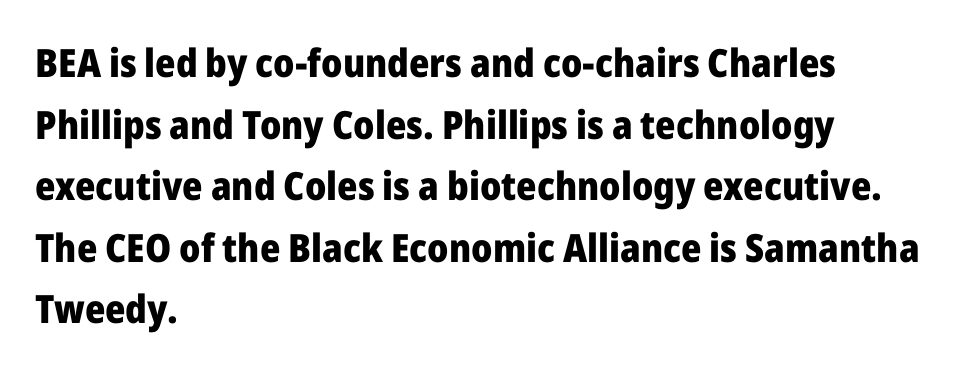
The image shows 39 px heavy sans-serif type, upright; set left-aligned, normal line spacing (1.58x), normal letter spacing, not underlined; low stroke contrast and a medium x-height.
